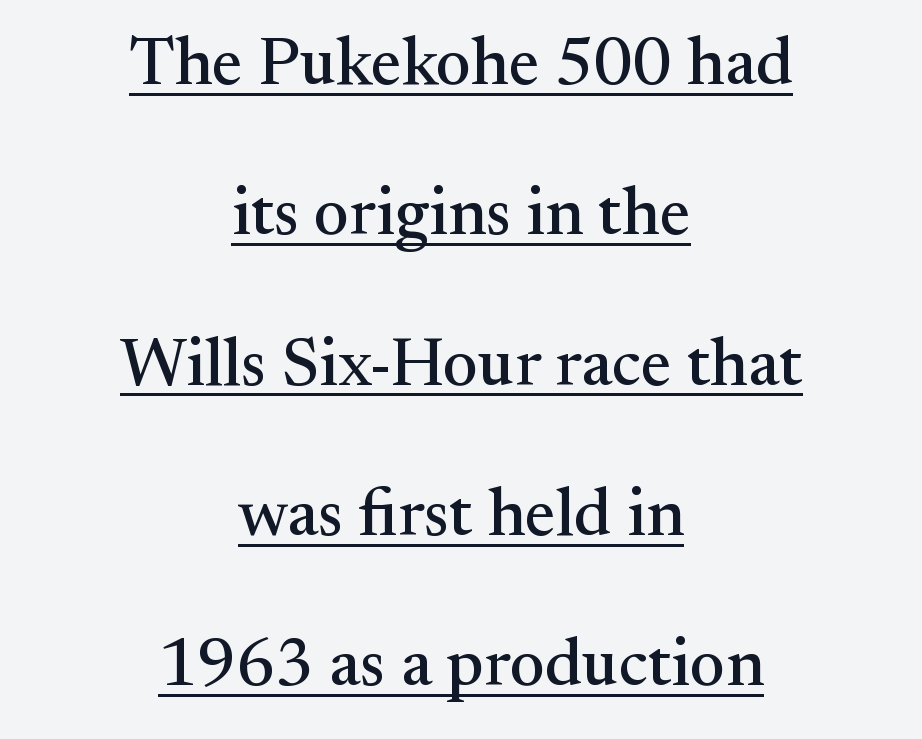
{"serif": "yes", "italic": "no", "width": "normal", "stroke_contrast": "medium", "x_height": "small", "monospaced": "no", "underline": "yes", "align": "center", "line_spacing": "loose", "line_spacing_ratio": 2.21, "letter_spacing": "normal", "letter_spacing_em": 0.0, "glyph_px": 68}
